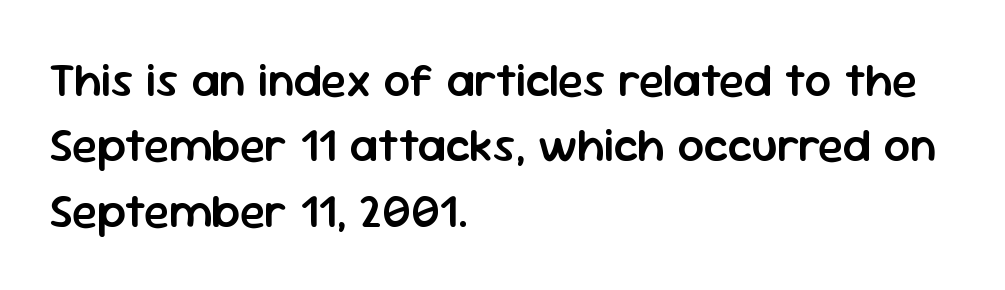
The image shows 47 px semibold sans-serif type, upright; set left-aligned, normal line spacing (1.39x), normal letter spacing, not underlined; low stroke contrast and a medium x-height.
